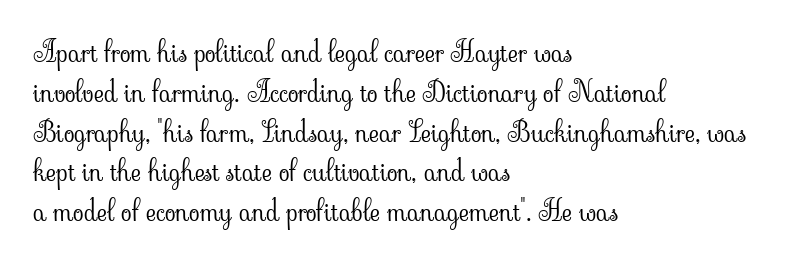
Q: Is the text bold? A: No.
Q: Is the text italic (slanted)? A: No, it is upright.
Q: Is the typeface a serif or a sans-serif typeface? A: Serif.
Q: Is the text underlined? A: No.
Q: How is the paragraph aligned? A: Left-aligned.
Q: Is the spacing between letters normal or unusually wide? A: Normal.
Q: Is the spacing between lines tight, normal or loose? A: Normal.
Q: Width (condensed, normal, or wide)? A: Normal.
Q: Stroke contrast? A: Low.
Q: x-height? A: Small.
Q: Monospaced? A: No.
